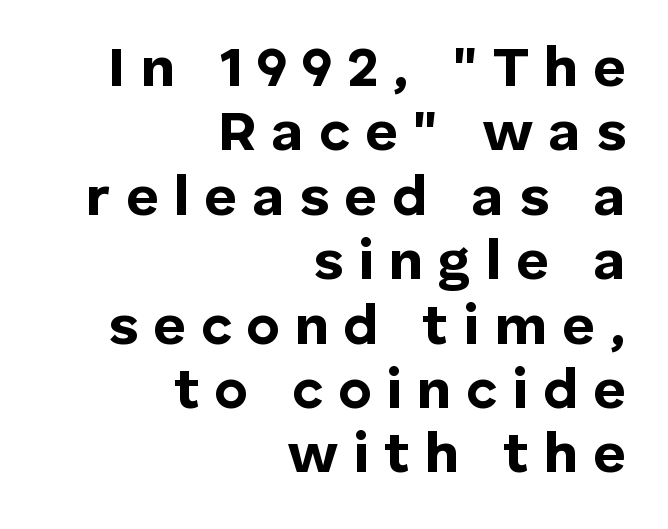
{"serif": "no", "italic": "no", "bold": "yes", "weight": "bold", "width": "normal", "stroke_contrast": "low", "x_height": "medium", "monospaced": "no", "underline": "no", "align": "right", "line_spacing": "tight", "line_spacing_ratio": 1.13, "letter_spacing": "wide", "letter_spacing_em": 0.26, "glyph_px": 57}
